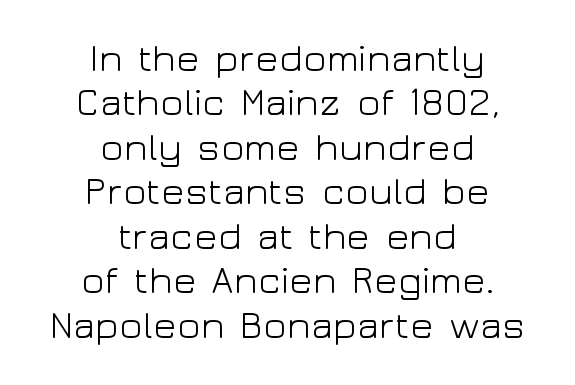
Q: Is the text bold? A: No.
Q: Is the text italic (slanted)? A: No, it is upright.
Q: Is the typeface a serif or a sans-serif typeface? A: Sans-serif.
Q: Is the text underlined? A: No.
Q: How is the paragraph aligned? A: Centered.
Q: Is the spacing between letters normal or unusually wide? A: Normal.
Q: Width (condensed, normal, or wide)? A: Wide.
Q: Stroke contrast? A: Low.
Q: x-height? A: Medium.
Q: Monospaced? A: No.
